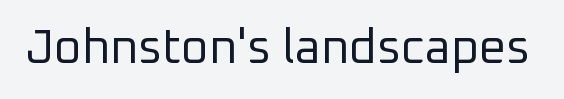
{"serif": "no", "italic": "no", "bold": "no", "weight": "regular", "width": "normal", "stroke_contrast": "low", "x_height": "medium", "monospaced": "no", "underline": "no", "letter_spacing": "normal", "letter_spacing_em": 0.0, "glyph_px": 48}
